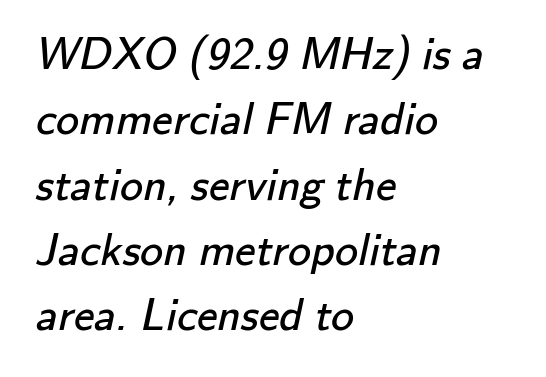
Nothing unusual about the tracking: characters are spaced as the font intends. Just letters on the line, the space beneath them empty. Whoever set this chose a conventional vertical rhythm. The font sits on the lighter half of the weight spectrum, regular included. The rendering uses natural spacing where letterforms have individual widths. The lines in this sample share a left origin and differ only in where they stop.
